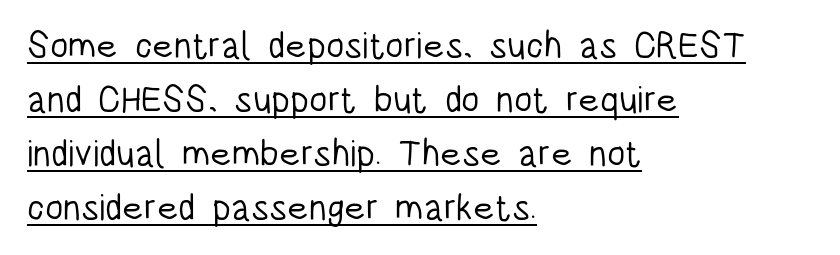
{"serif": "no", "italic": "no", "bold": "no", "weight": "light", "width": "condensed", "stroke_contrast": "low", "x_height": "large", "monospaced": "no", "underline": "yes", "align": "left", "line_spacing": "normal", "line_spacing_ratio": 1.46, "letter_spacing": "normal", "letter_spacing_em": 0.0, "glyph_px": 37}
